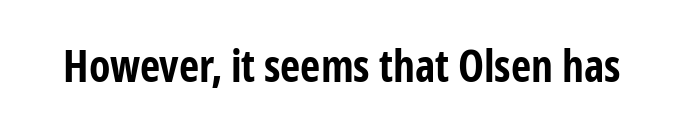
The font's upright variant was chosen for this text. The letters sit at their default tracking, neither squeezed nor spread. Weight check: bold — yes, fully. The glyphs in this specimen are sans serif. Letters rest on an invisible, unmarked baseline.
